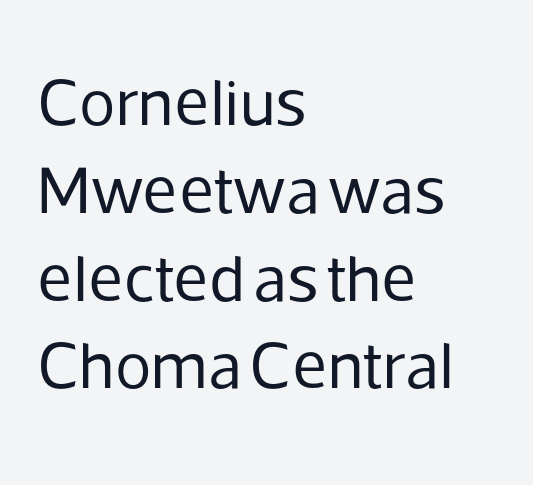
The image shows 67 px regular-weight sans-serif type, upright; set left-aligned, normal line spacing (1.31x), normal letter spacing, not underlined; low stroke contrast and a medium x-height.
